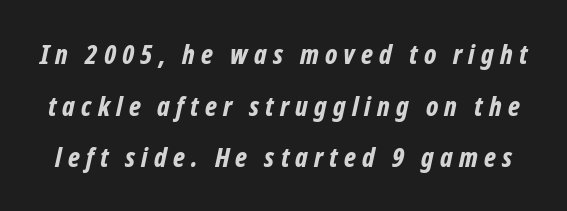
The image shows 27 px bold type, italic (leaning right); set loose line spacing (1.91x), unusually wide letter spacing (+0.23 em), not underlined.
